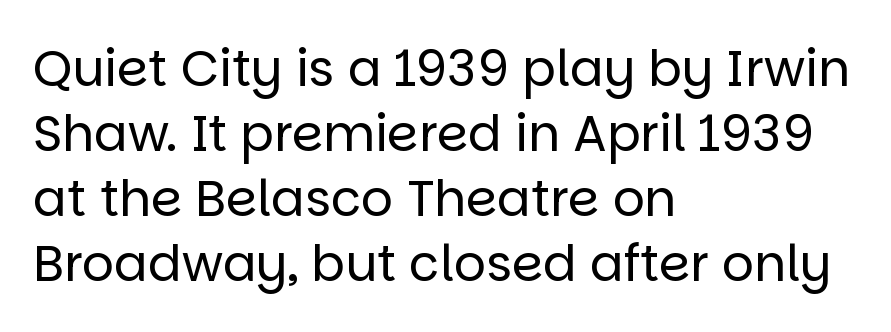
To sum up the face: it is a sans, with no serifs. Horizontal bands of white between lines are of average thickness. Posture: vertical. Nothing unusual about the tracking: characters are spaced as the font intends. Think standard paragraph weight, or any step lighter than that. Letters rest on an invisible, unmarked baseline.
